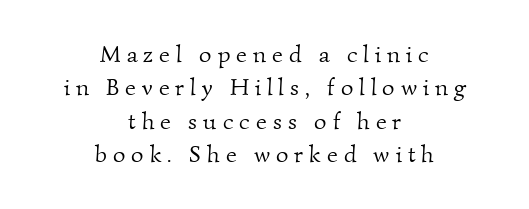
Does the copy run flush right? No — it is centered line by line. These lines have a slow, spaced-out rhythm from letter to letter. A typesetter would call this leading conventional body-copy spacing. Weight: regular or lighter. Has an underline been added? It has not.
